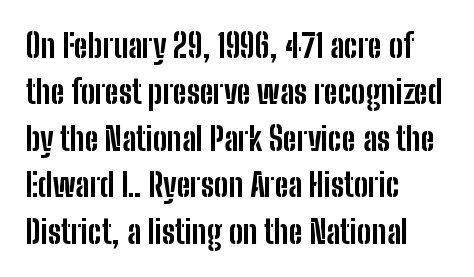
{"serif": "no", "italic": "no", "bold": "yes", "weight": "bold", "width": "condensed", "stroke_contrast": "low", "x_height": "medium", "monospaced": "no", "underline": "no", "align": "left", "line_spacing": "normal", "line_spacing_ratio": 1.45, "letter_spacing": "normal", "letter_spacing_em": 0.0, "glyph_px": 32}
